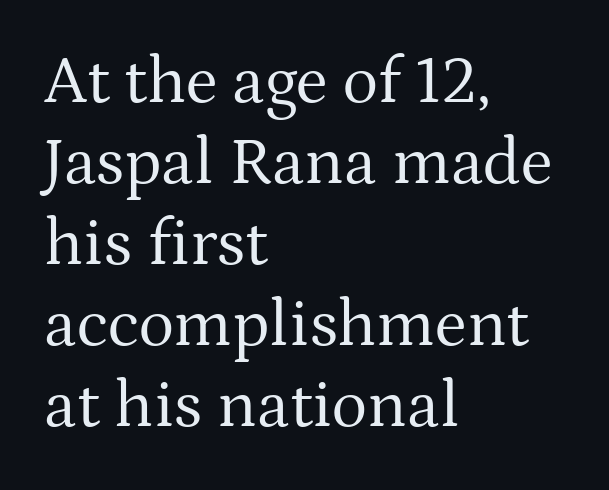
The image shows 67 px regular-weight serif type, upright; set left-aligned, line spacing 1.21x, normal letter spacing, not underlined; medium stroke contrast and a medium x-height.
